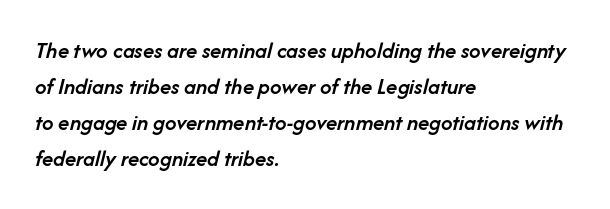
{"italic": "yes", "lean": "right", "slant_degrees": 14, "bold": "semi", "underline": "no", "align": "left", "line_spacing": "normal", "line_spacing_ratio": 1.56, "letter_spacing": "normal", "letter_spacing_em": 0.0, "glyph_px": 23}
